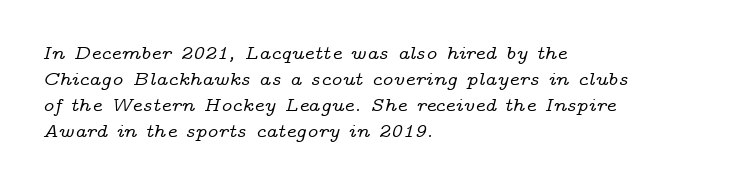
{"italic": "yes", "lean": "right", "slant_degrees": 14, "underline": "no", "align": "left", "line_spacing": "normal", "line_spacing_ratio": 1.3, "letter_spacing": "normal", "letter_spacing_em": 0.0, "glyph_px": 20}
